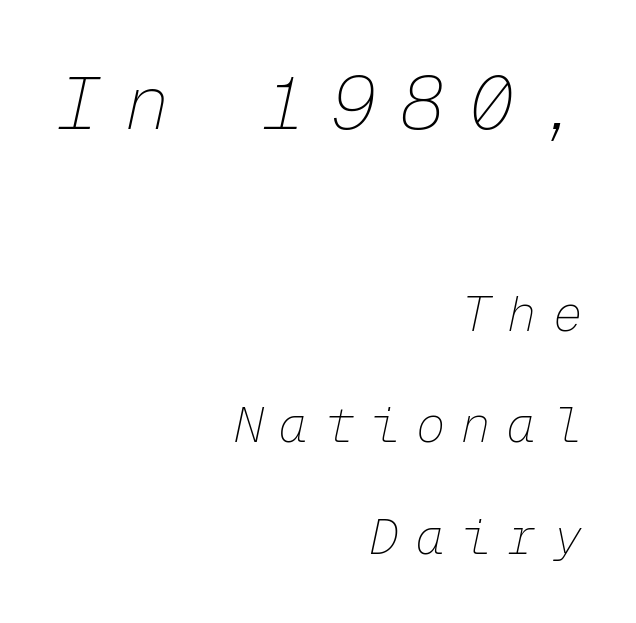
Q: Is the text bold? A: No.
Q: Is the text italic (slanted)? A: Yes, it leans right by about 12 degrees.
Q: Is the text underlined? A: No.
Q: How is the paragraph aligned? A: Right-aligned.
Q: Is the spacing between letters normal or unusually wide? A: Unusually wide.
Q: Is the spacing between lines tight, normal or loose? A: Loose.
Q: Which block of text is set in a larger size, the first (top) or the second (bottom)? A: The first (top) one.
Q: Width (condensed, normal, or wide)? A: Normal.
Q: Stroke contrast? A: Low.
Q: x-height? A: Medium.
Q: Monospaced? A: Yes.
